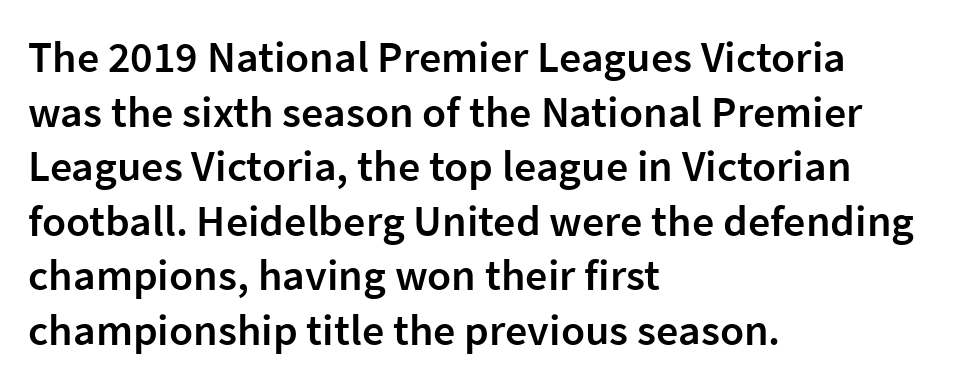
Classification — sans serif. A typesetter would call this proportional, since set widths differ per character. Every row of glyphs begins at an identical x-position on the left. Is the letter spacing exaggerated? No — it looks like the ordinary default. Posture: straight, roman, zero tilt. The baseline area is clear.
